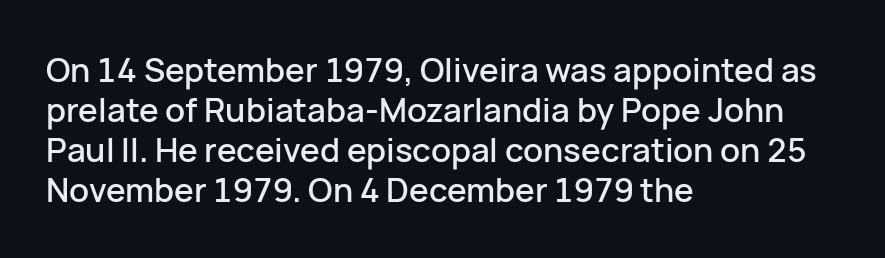
The image shows 33 px sans-serif type, upright; set left-aligned, line spacing 1.21x, normal letter spacing, not underlined; low stroke contrast and a medium x-height.
